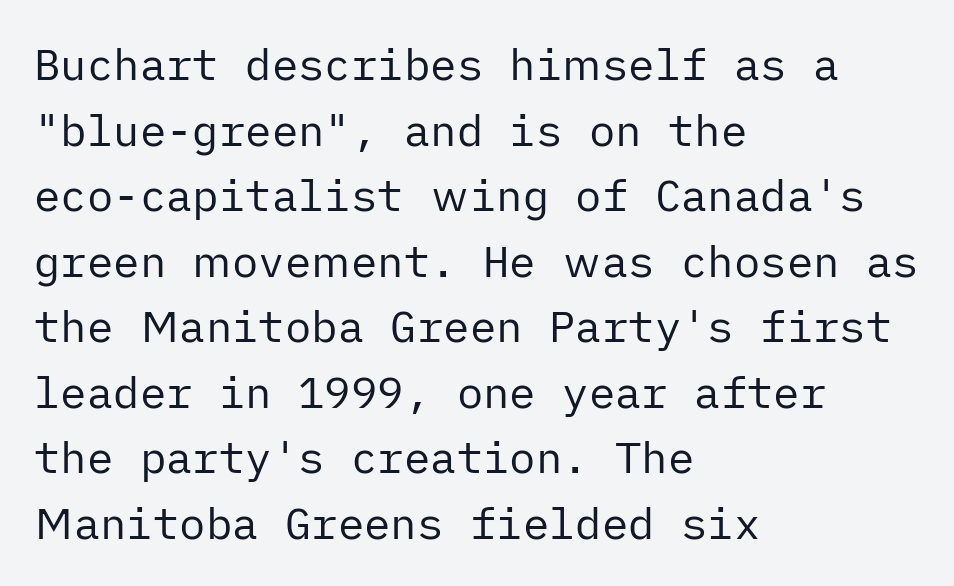
The image shows 44 px regular-weight sans-serif type, upright; set left-aligned, normal line spacing (1.49x), normal letter spacing, not underlined; low stroke contrast and a medium x-height.
